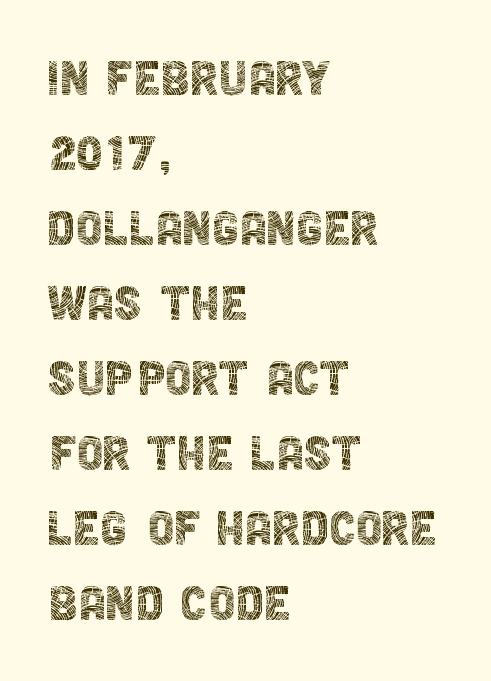
The image shows 61 px thin, condensed sans-serif type, upright; set left-aligned, line spacing 1.23x, normal letter spacing, not underlined; a large x-height.
